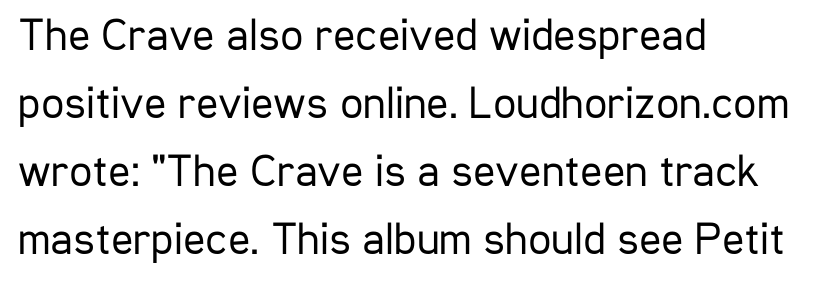
Q: Is the text bold? A: No.
Q: Is the text italic (slanted)? A: No, it is upright.
Q: Is the typeface a serif or a sans-serif typeface? A: Sans-serif.
Q: Is the text underlined? A: No.
Q: How is the paragraph aligned? A: Left-aligned.
Q: Is the spacing between letters normal or unusually wide? A: Normal.
Q: Is the spacing between lines tight, normal or loose? A: Normal.
Q: Width (condensed, normal, or wide)? A: Condensed.
Q: Stroke contrast? A: Low.
Q: x-height? A: Medium.
Q: Monospaced? A: No.
